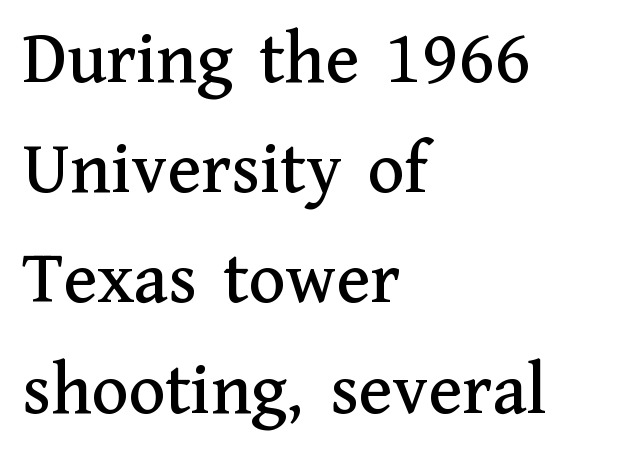
{"serif": "yes", "italic": "no", "width": "normal", "stroke_contrast": "medium", "x_height": "medium", "monospaced": "no", "underline": "no", "align": "left", "line_spacing": "normal", "line_spacing_ratio": 1.45, "letter_spacing": "normal", "letter_spacing_em": 0.0, "glyph_px": 76}
